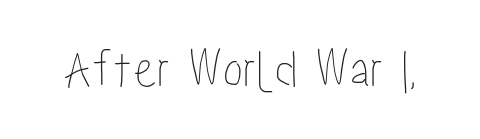
The image shows 54 px condensed type, upright; set normal letter spacing, not underlined; low stroke contrast and a medium x-height.
